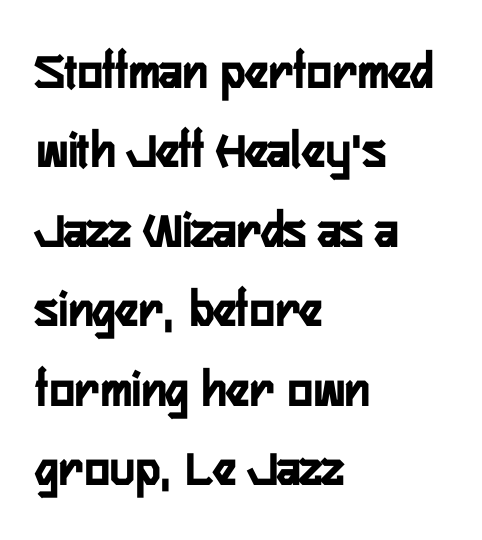
The image shows 53 px semibold, condensed sans-serif type, upright; set left-aligned, normal line spacing (1.5x), normal letter spacing, not underlined; low stroke contrast and a medium x-height.
